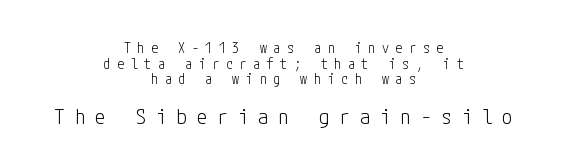
Q: Is the text bold? A: No.
Q: Is the text italic (slanted)? A: No, it is upright.
Q: Is the text underlined? A: No.
Q: How is the paragraph aligned? A: Centered.
Q: Is the spacing between letters normal or unusually wide? A: Unusually wide.
Q: Is the spacing between lines tight, normal or loose? A: Tight.
Q: Which block of text is set in a larger size, the first (top) or the second (bottom)? A: The second (bottom) one.
